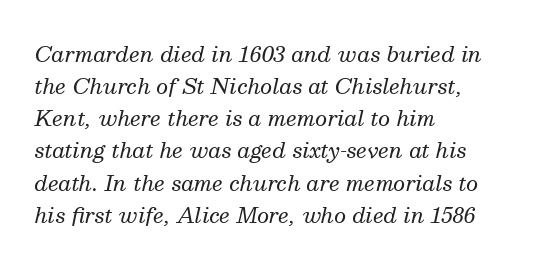
{"italic": "yes", "lean": "right", "slant_degrees": 13, "bold": "no", "underline": "no", "align": "left", "line_spacing": "normal", "line_spacing_ratio": 1.53, "letter_spacing": "normal", "letter_spacing_em": 0.0, "glyph_px": 21}
